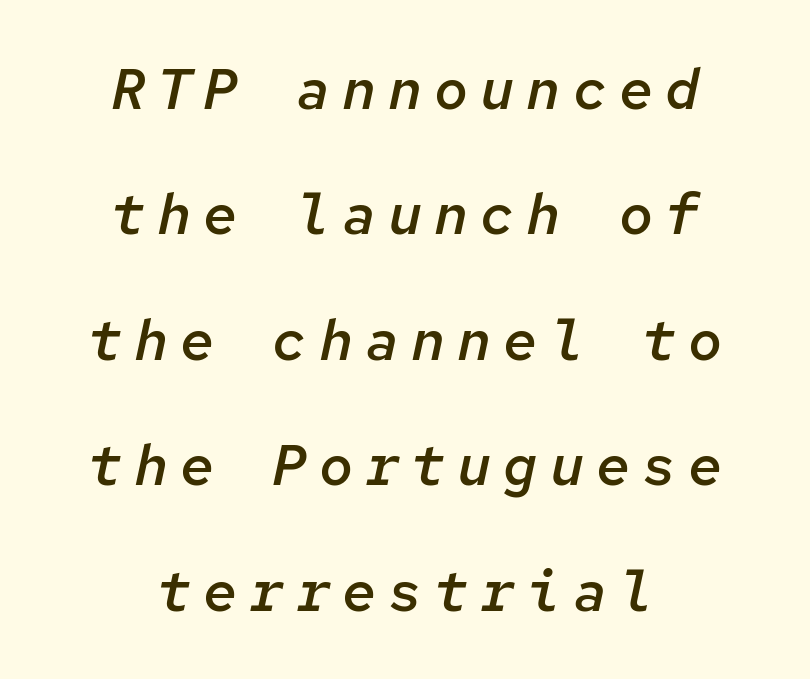
Q: Is the text bold? A: Semi-bold.
Q: Is the text italic (slanted)? A: Yes, it leans right by about 12 degrees.
Q: Is the text underlined? A: No.
Q: How is the paragraph aligned? A: Centered.
Q: Is the spacing between letters normal or unusually wide? A: Unusually wide.
Q: Is the spacing between lines tight, normal or loose? A: Loose.
Q: Width (condensed, normal, or wide)? A: Normal.
Q: Stroke contrast? A: Low.
Q: x-height? A: Medium.
Q: Monospaced? A: Yes.
